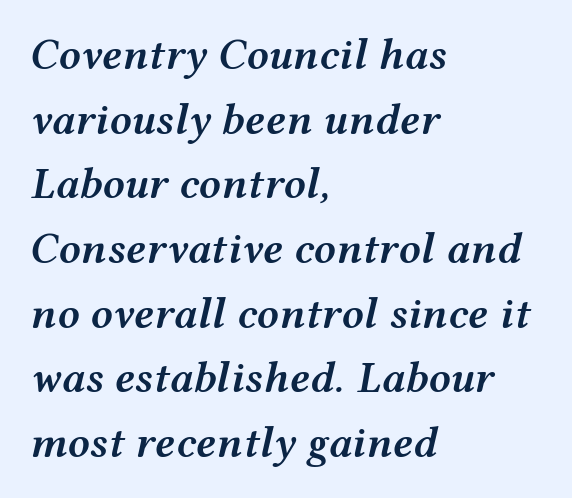
The string is rendered with underlining switched off. Does the lettering tilt? It does — this is italic. Summary of weight: moderately heavy, a semibold. Here the designer chose a conventional face with non-uniform glyph widths. Leading: standard. Each line starts at the same left margin while the right side varies.
